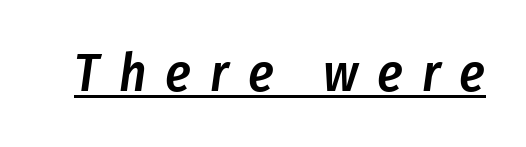
The image shows 53 px semibold, condensed type, italic (leaning right); set unusually wide letter spacing (+0.36 em), underlined; low stroke contrast and a medium x-height.
